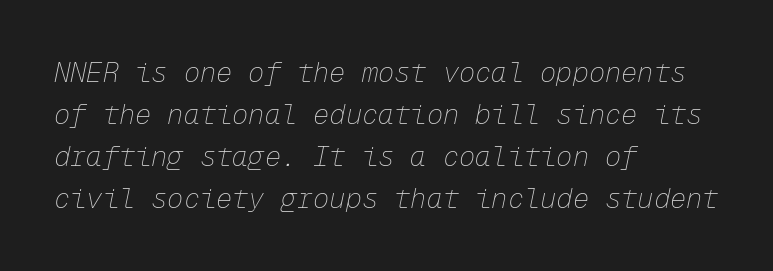
Characters are canted at an angle relative to the baseline's perpendicular. Caption: face not bold, strokes unweighted. Visually the block forms a straight wall on the left and a jagged coastline on the right. Each row of text sits above clean, open space. The gaps between neighbouring characters are ordinary and unremarkable. The designer left line spacing at the default.
